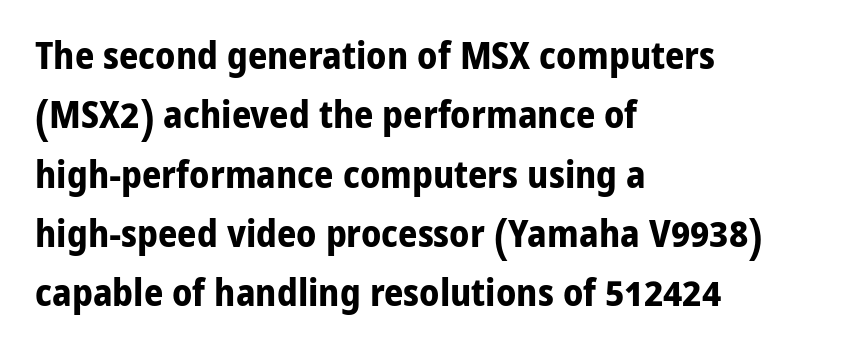
The image shows 38 px bold sans-serif type, upright; set left-aligned, normal line spacing (1.56x), normal letter spacing, not underlined; low stroke contrast and a medium x-height.
